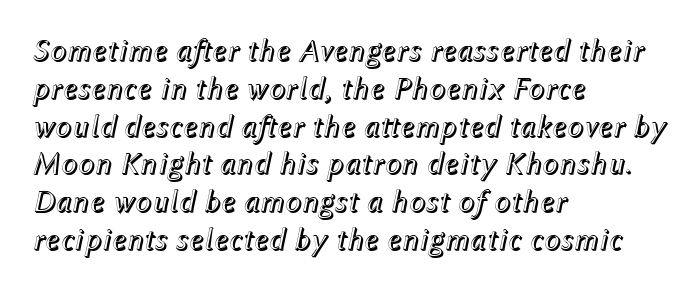
Q: Is the text italic (slanted)? A: Yes, it leans right by about 12 degrees.
Q: Is the text underlined? A: No.
Q: How is the paragraph aligned? A: Left-aligned.
Q: Is the spacing between letters normal or unusually wide? A: Normal.
Q: Width (condensed, normal, or wide)? A: Normal.
Q: x-height? A: Medium.
Q: Monospaced? A: No.
